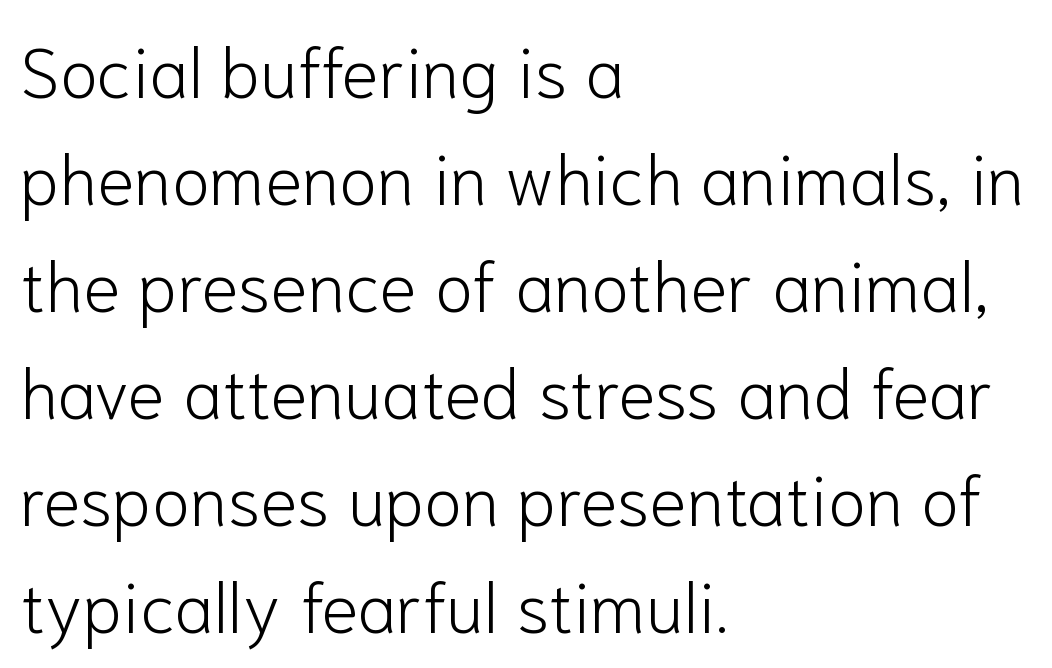
The image shows 70 px light sans-serif type, upright; set left-aligned, normal line spacing (1.53x), normal letter spacing, not underlined; low stroke contrast and a medium x-height.
